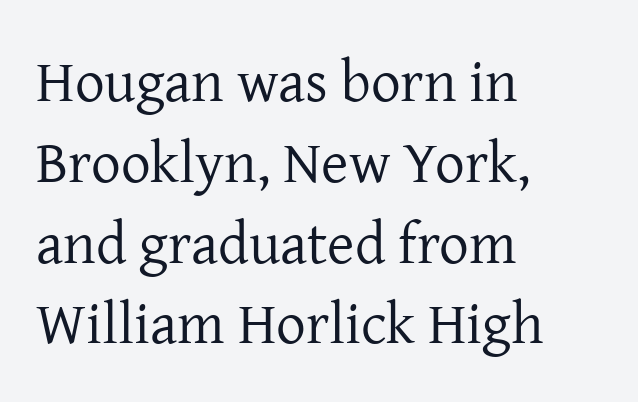
The image shows 59 px regular-weight serif type, upright; set left-aligned, normal line spacing (1.37x), normal letter spacing, not underlined; low stroke contrast and a medium x-height.
